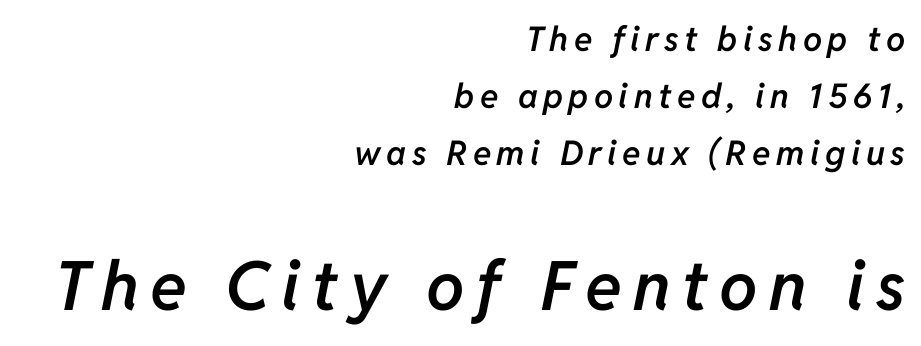
{"italic": "yes", "lean": "right", "slant_degrees": 11, "bold": "semi", "weight": "semibold", "width": "normal", "stroke_contrast": "low", "x_height": "medium", "monospaced": "no", "underline": "no", "align": "right", "line_spacing": "normal", "line_spacing_ratio": 1.67, "larger_block": "second", "size_ratio": 2.0, "glyph_px": 68}
